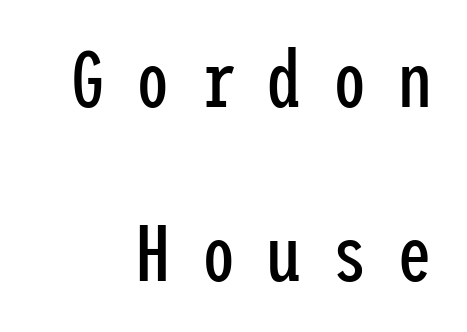
The image shows 79 px regular-weight, condensed sans-serif type, upright; set right-aligned, loose line spacing (2.2x), unusually wide letter spacing (+0.38 em), not underlined; low stroke contrast and a medium x-height.
